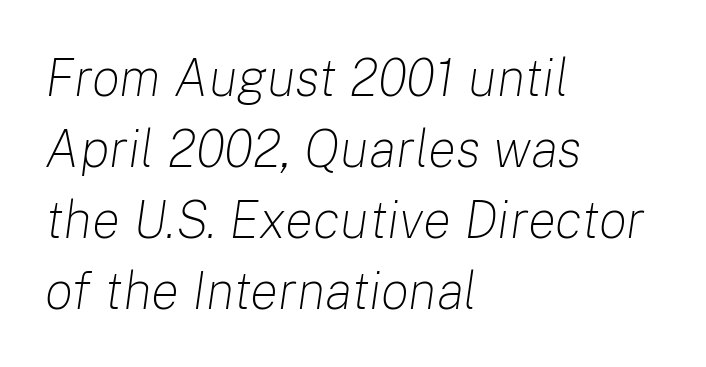
Q: Is the text bold? A: No.
Q: Is the text italic (slanted)? A: Yes, it leans right by about 8 degrees.
Q: Is the text underlined? A: No.
Q: How is the paragraph aligned? A: Left-aligned.
Q: Is the spacing between letters normal or unusually wide? A: Normal.
Q: Is the spacing between lines tight, normal or loose? A: Normal.
Q: Width (condensed, normal, or wide)? A: Normal.
Q: Stroke contrast? A: Low.
Q: x-height? A: Medium.
Q: Monospaced? A: No.
